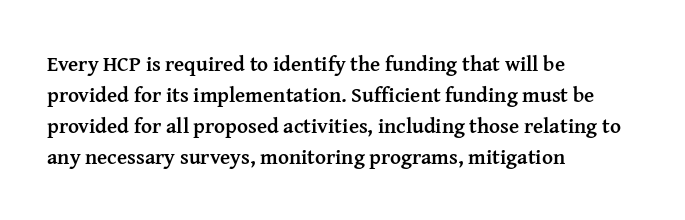
Q: Is the text bold? A: Yes.
Q: Is the text italic (slanted)? A: No, it is upright.
Q: Is the text underlined? A: No.
Q: How is the paragraph aligned? A: Left-aligned.
Q: Is the spacing between letters normal or unusually wide? A: Normal.
Q: Is the spacing between lines tight, normal or loose? A: Normal.
